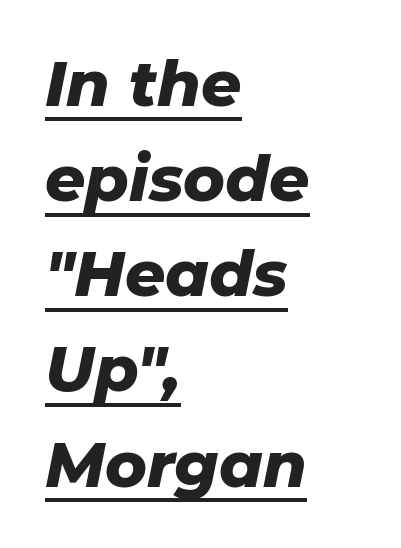
The image shows 63 px heavy type, italic (leaning right); set left-aligned, normal line spacing (1.51x), normal letter spacing, underlined; low stroke contrast and a medium x-height.
